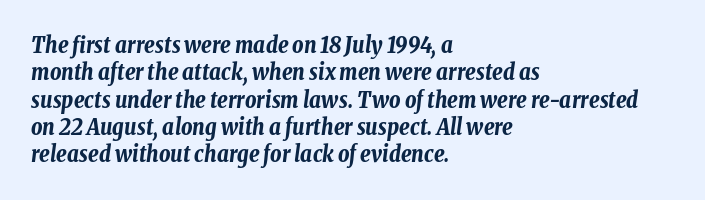
Q: Is the text bold? A: Yes.
Q: Is the text italic (slanted)? A: Yes, it leans right by about 8 degrees.
Q: Is the text underlined? A: No.
Q: How is the paragraph aligned? A: Left-aligned.
Q: Is the spacing between letters normal or unusually wide? A: Normal.
